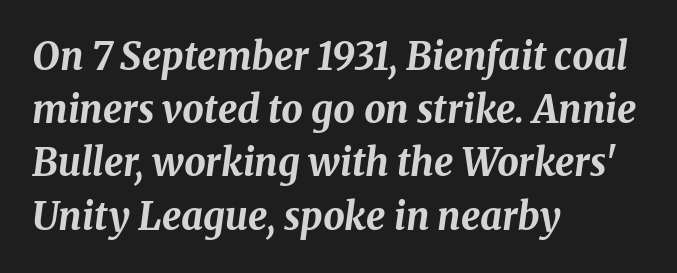
The leading is moderate, giving the passage an even texture. If you drew a ruler down the left edge, every line would touch it. This rendering features lettering with no underline. The rendering uses natural spacing where letterforms have individual widths. Nothing unusual about the tracking: characters are spaced as the font intends.
